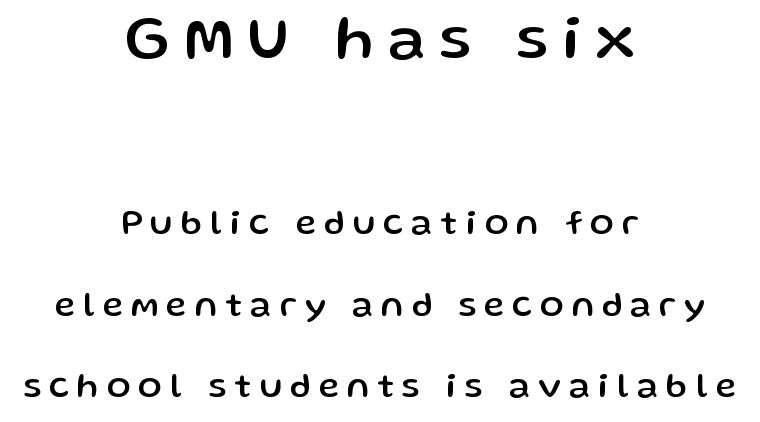
This sample has the flowing, uneven cadence of proportional lettering. Do the letters lean? They stand straight. Of the two passages, the one on top uses the larger point size. A bare baseline throughout the passage. Between one letter and the next there's a generous, obvious gap.
